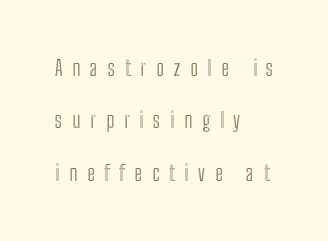
Q: Is the text italic (slanted)? A: No, it is upright.
Q: Is the text underlined? A: No.
Q: How is the paragraph aligned? A: Left-aligned.
Q: Is the spacing between letters normal or unusually wide? A: Unusually wide.
Q: Is the spacing between lines tight, normal or loose? A: Loose.
